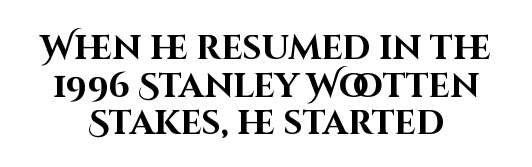
Q: Is the text bold? A: Yes.
Q: Is the text italic (slanted)? A: No, it is upright.
Q: Is the typeface a serif or a sans-serif typeface? A: Sans-serif.
Q: Is the text underlined? A: No.
Q: How is the paragraph aligned? A: Centered.
Q: Is the spacing between letters normal or unusually wide? A: Normal.
Q: Is the spacing between lines tight, normal or loose? A: Tight.
Q: Width (condensed, normal, or wide)? A: Normal.
Q: Stroke contrast? A: High.
Q: x-height? A: Large.
Q: Monospaced? A: No.
